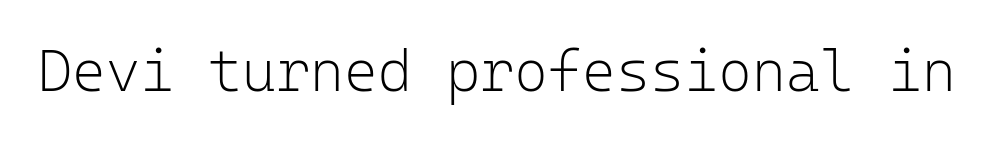
Q: Is the text bold? A: No.
Q: Is the text italic (slanted)? A: No, it is upright.
Q: Is the typeface a serif or a sans-serif typeface? A: Sans-serif.
Q: Is the text underlined? A: No.
Q: Is the spacing between letters normal or unusually wide? A: Normal.
Q: Width (condensed, normal, or wide)? A: Normal.
Q: Stroke contrast? A: Low.
Q: x-height? A: Medium.
Q: Monospaced? A: Yes.
